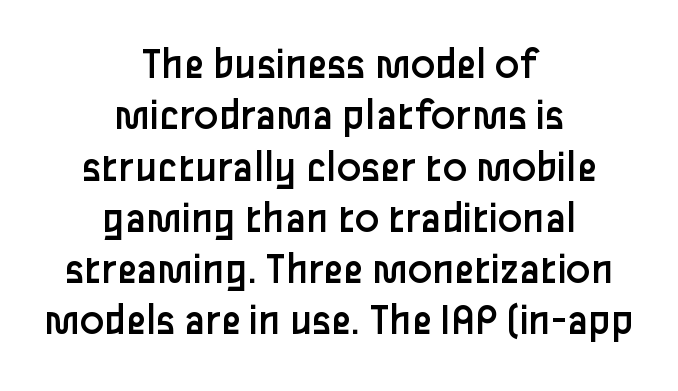
{"serif": "no", "italic": "no", "bold": "no", "weight": "regular", "width": "normal", "stroke_contrast": "low", "x_height": "medium", "monospaced": "no", "underline": "no", "align": "center", "line_spacing": "tight", "line_spacing_ratio": 1.14, "letter_spacing": "normal", "letter_spacing_em": 0.0, "glyph_px": 45}
